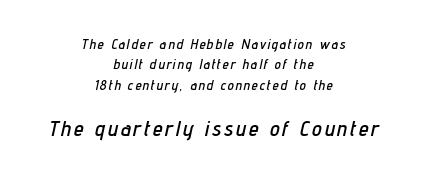
{"italic": "yes", "lean": "right", "slant_degrees": 12, "underline": "no", "align": "center", "line_spacing": "normal", "line_spacing_ratio": 1.46, "larger_block": "second", "size_ratio": 1.57, "glyph_px": 22}
